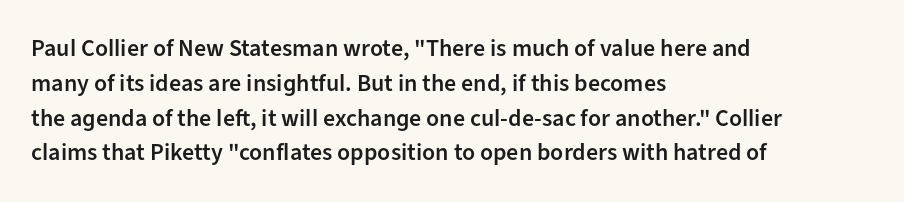
Notice how descenders clear the ascenders below comfortably — that's standard leading. It's the straight-up-and-down kind of type. Horizontally, the lines are justified to the leading edge only. Is the letter spacing exaggerated? No — it looks like the ordinary default. Semibold letterforms, between regular and bold.
